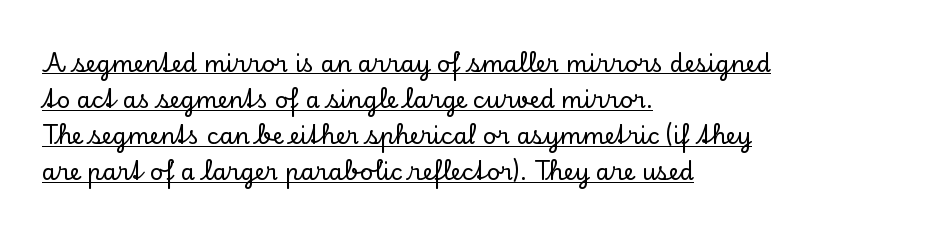
Q: Is the text italic (slanted)? A: No, it is upright.
Q: Is the text underlined? A: Yes.
Q: How is the paragraph aligned? A: Left-aligned.
Q: Is the spacing between letters normal or unusually wide? A: Normal.
Q: Is the spacing between lines tight, normal or loose? A: Normal.
